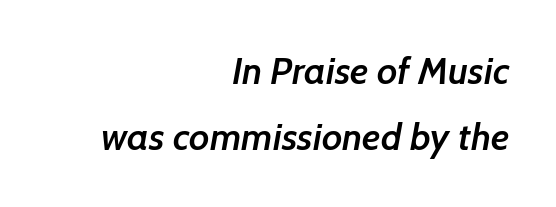
{"serif": "no", "bold": "semi", "weight": "semibold", "width": "normal", "stroke_contrast": "low", "x_height": "medium", "monospaced": "no", "underline": "no", "align": "right", "line_spacing_ratio": 1.73, "letter_spacing": "normal", "letter_spacing_em": 0.0, "glyph_px": 38}
